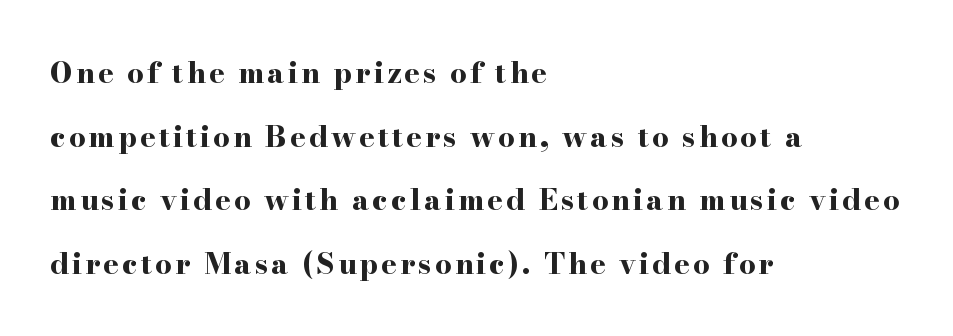
The image shows 29 px bold, wide serif type, upright; set left-aligned, loose line spacing (2.19x), not underlined; high stroke contrast and a small x-height.
